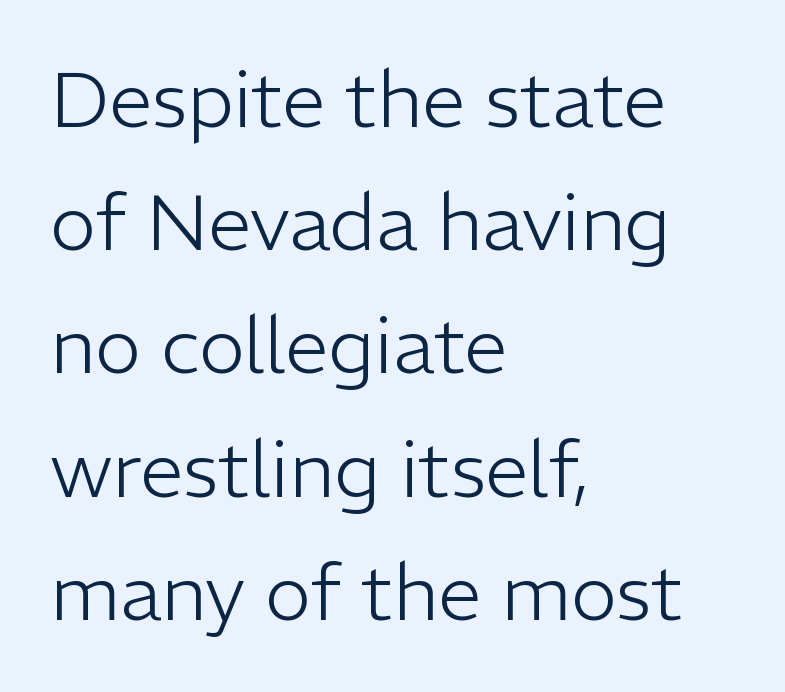
The image shows 78 px light sans-serif type, upright; set left-aligned, normal line spacing (1.58x), normal letter spacing, not underlined; low stroke contrast and a medium x-height.
